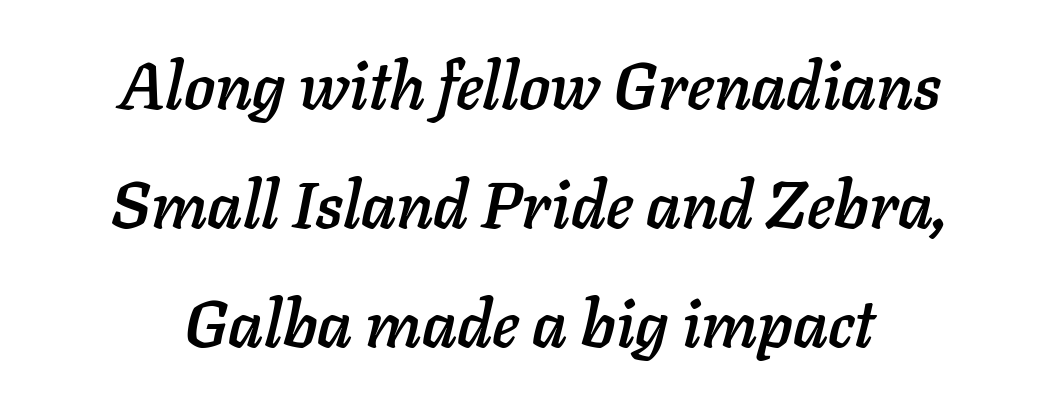
{"italic": "yes", "lean": "right", "slant_degrees": 11, "width": "normal", "stroke_contrast": "low", "x_height": "medium", "monospaced": "no", "underline": "no", "align": "center", "line_spacing_ratio": 1.83, "letter_spacing": "normal", "letter_spacing_em": 0.0, "glyph_px": 65}
